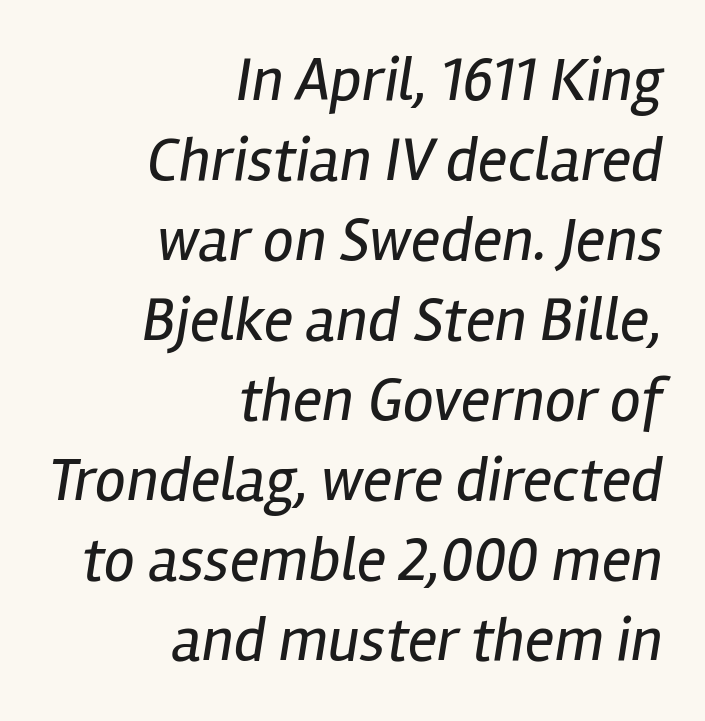
Q: Is the text bold? A: No.
Q: Is the text italic (slanted)? A: Yes, it leans right by about 12 degrees.
Q: Is the text underlined? A: No.
Q: How is the paragraph aligned? A: Right-aligned.
Q: Is the spacing between letters normal or unusually wide? A: Normal.
Q: Is the spacing between lines tight, normal or loose? A: Normal.
Q: Width (condensed, normal, or wide)? A: Condensed.
Q: Stroke contrast? A: Low.
Q: x-height? A: Medium.
Q: Monospaced? A: No.
